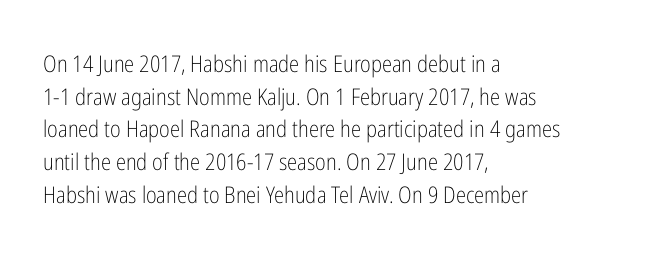
{"italic": "no", "bold": "no", "underline": "no", "align": "left", "line_spacing": "normal", "line_spacing_ratio": 1.42, "letter_spacing": "normal", "letter_spacing_em": 0.0, "glyph_px": 23}
